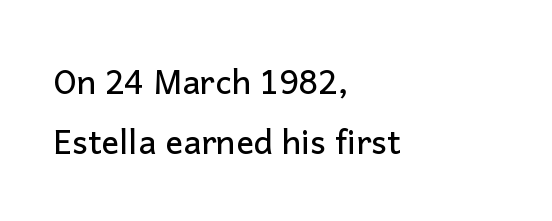
Q: Is the text italic (slanted)? A: No, it is upright.
Q: Is the typeface a serif or a sans-serif typeface? A: Sans-serif.
Q: Is the text underlined? A: No.
Q: How is the paragraph aligned? A: Left-aligned.
Q: Is the spacing between letters normal or unusually wide? A: Normal.
Q: Width (condensed, normal, or wide)? A: Normal.
Q: Stroke contrast? A: Low.
Q: x-height? A: Medium.
Q: Monospaced? A: No.
